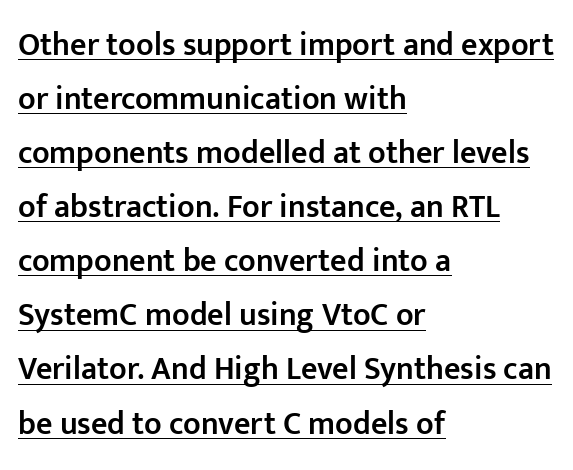
{"serif": "no", "italic": "no", "bold": "semi", "weight": "semibold", "width": "normal", "stroke_contrast": "low", "x_height": "medium", "monospaced": "no", "underline": "yes", "align": "left", "line_spacing": "normal", "line_spacing_ratio": 1.69, "letter_spacing": "normal", "letter_spacing_em": 0.0, "glyph_px": 32}
